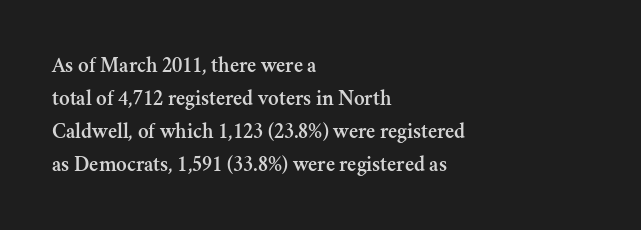
A clean baseline with only descenders dipping below it. Standard letterfit; no display-style spreading of the glyphs. Notice how descenders clear the ascenders below comfortably — that's standard leading. It's the straight-up-and-down kind of type. Does the copy run flush right? No — it runs flush left.
